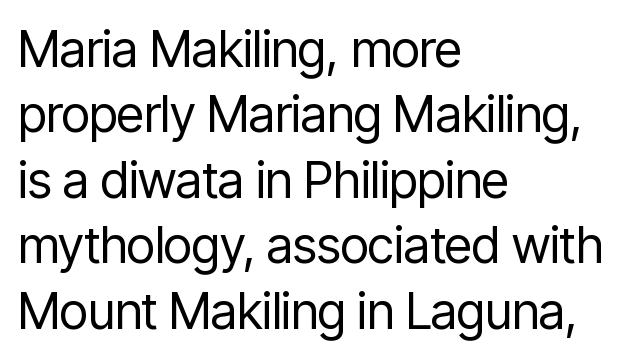
Q: Is the text bold? A: No.
Q: Is the text italic (slanted)? A: No, it is upright.
Q: Is the typeface a serif or a sans-serif typeface? A: Sans-serif.
Q: Is the text underlined? A: No.
Q: How is the paragraph aligned? A: Left-aligned.
Q: Is the spacing between letters normal or unusually wide? A: Normal.
Q: Is the spacing between lines tight, normal or loose? A: Normal.
Q: Width (condensed, normal, or wide)? A: Condensed.
Q: Stroke contrast? A: Low.
Q: x-height? A: Medium.
Q: Monospaced? A: No.
